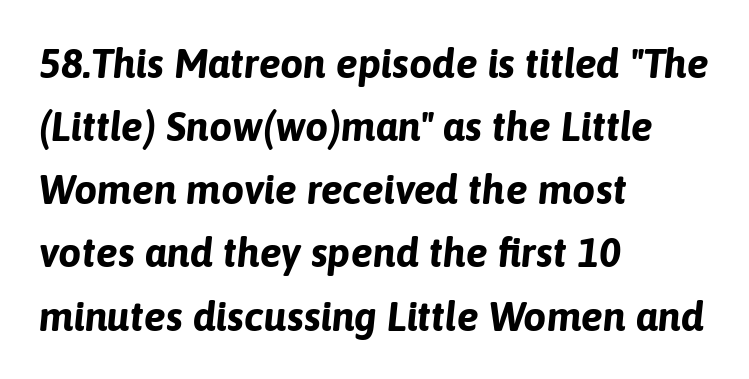
The image shows 41 px bold type, italic (leaning right); set left-aligned, normal line spacing (1.54x), normal letter spacing, not underlined; low stroke contrast and a medium x-height.
